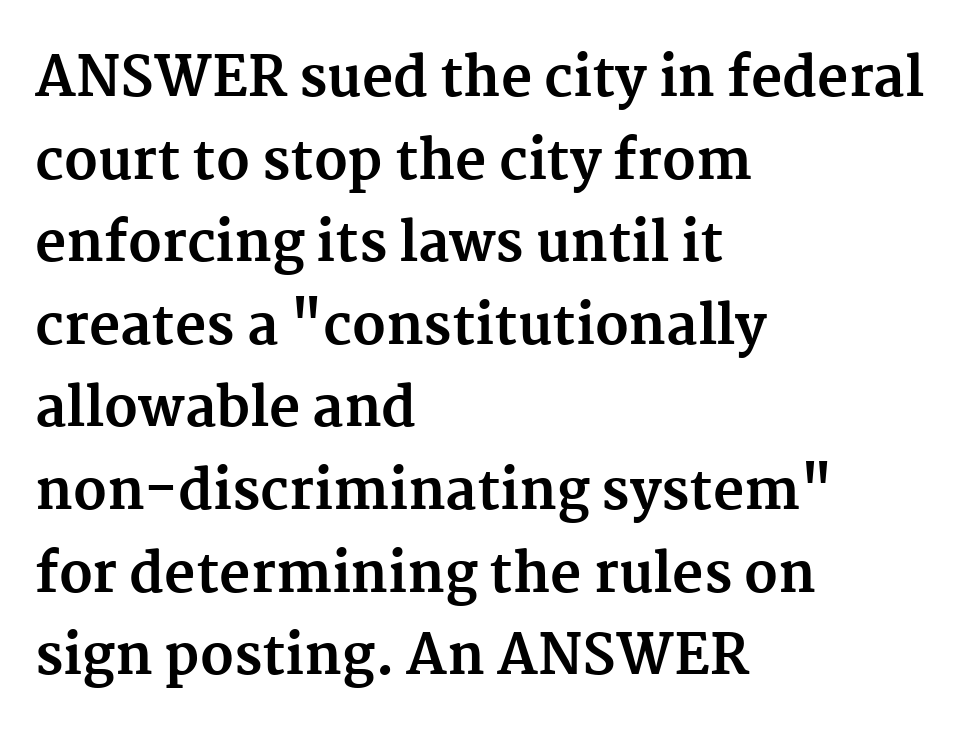
{"serif": "yes", "italic": "no", "bold": "yes", "weight": "bold", "width": "normal", "stroke_contrast": "medium", "x_height": "medium", "monospaced": "no", "underline": "no", "align": "left", "line_spacing": "normal", "line_spacing_ratio": 1.53, "letter_spacing": "normal", "letter_spacing_em": 0.0, "glyph_px": 54}
